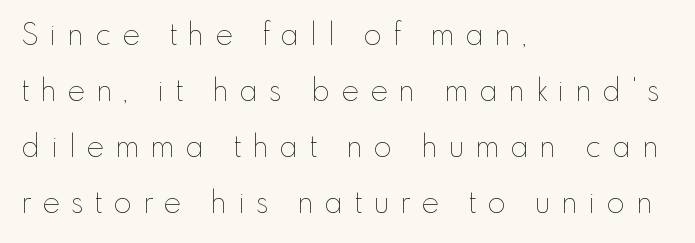
The typesetting does not lean heavy: it is not bold. Italic? Not at all — the glyphs are vertical. Is the letter spacing exaggerated? Yes — the characters are pushed far apart. One-word summary of the alignment: left. This sample has the flowing, uneven cadence of proportional lettering. The foot of each line stays bare and open.
